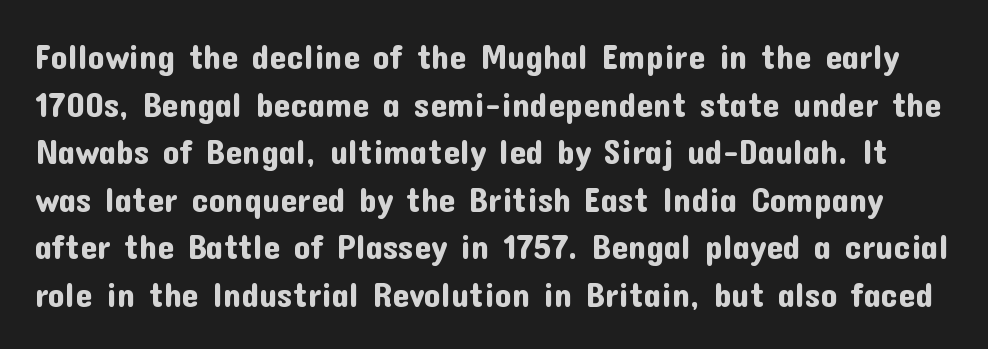
{"serif": "no", "italic": "no", "width": "normal", "stroke_contrast": "low", "x_height": "medium", "monospaced": "no", "underline": "no", "line_spacing": "normal", "line_spacing_ratio": 1.4, "letter_spacing": "normal", "letter_spacing_em": 0.0, "glyph_px": 34}
